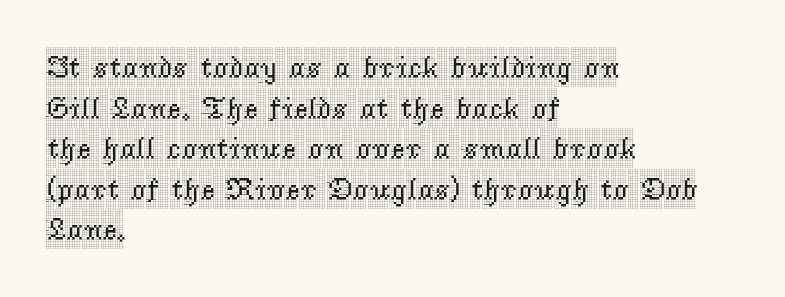
The letters advance in unequal steps, a hallmark of proportional type. Is there any slant? The stems are plumb. The rows are spaced the way most documents space them. The letterforms sit shoulder to shoulder at normal distance. The characters display serif detailing at their extremities.
